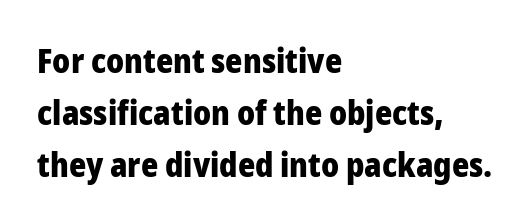
{"serif": "no", "italic": "no", "bold": "yes", "weight": "heavy", "width": "normal", "stroke_contrast": "low", "x_height": "medium", "monospaced": "no", "underline": "no", "align": "left", "line_spacing": "normal", "line_spacing_ratio": 1.57, "letter_spacing": "normal", "letter_spacing_em": 0.0, "glyph_px": 33}
